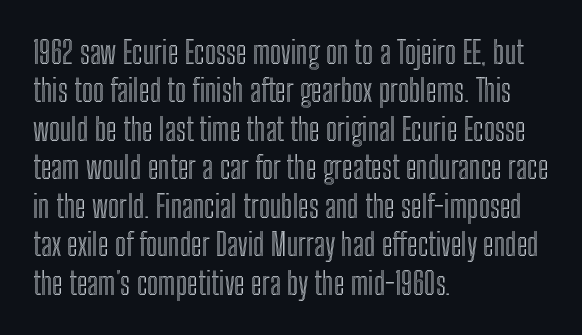
The image shows 31 px condensed type, upright; set left-aligned, line spacing 1.24x, normal letter spacing, not underlined; a medium x-height.
